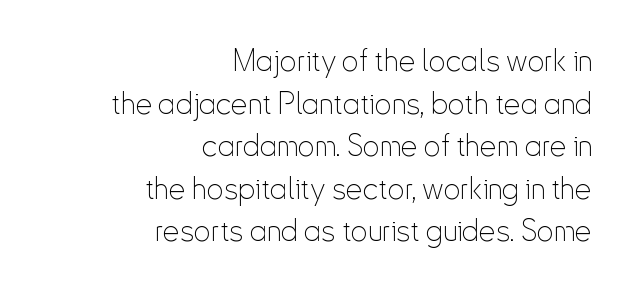
Tracking value appears to be zero — textbook default spacing. The strokes are not fattened; the text isn't bold. Reading down the column, the eye jumps a familiar distance to each next line. Each letter keeps its own natural width here, so spacing adapts to shape. Italic? Not at all — the glyphs are vertical. Observe the absence of serifs on each vertical stroke in this sample.
